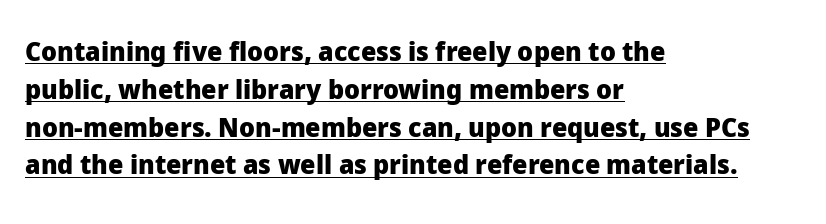
Q: Is the text bold? A: Yes.
Q: Is the text italic (slanted)? A: No, it is upright.
Q: Is the text underlined? A: Yes.
Q: How is the paragraph aligned? A: Left-aligned.
Q: Is the spacing between letters normal or unusually wide? A: Normal.
Q: Is the spacing between lines tight, normal or loose? A: Normal.
